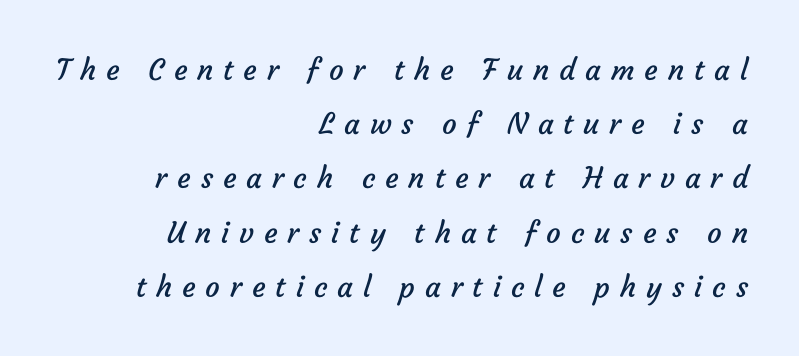
{"serif": "no", "bold": "no", "weight": "regular", "width": "normal", "stroke_contrast": "low", "x_height": "medium", "monospaced": "no", "underline": "no", "align": "right", "line_spacing_ratio": 1.87, "letter_spacing": "wide", "letter_spacing_em": 0.34, "glyph_px": 29}
